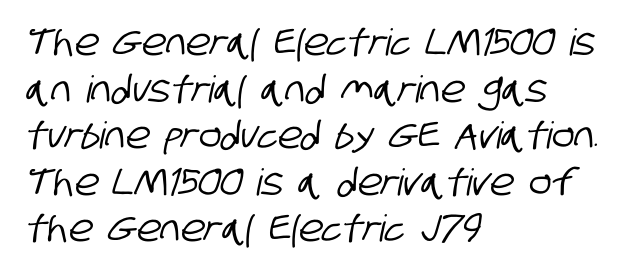
The image shows 37 px condensed sans-serif type; set left-aligned, normal line spacing (1.26x), normal letter spacing, not underlined; low stroke contrast and a large x-height.
